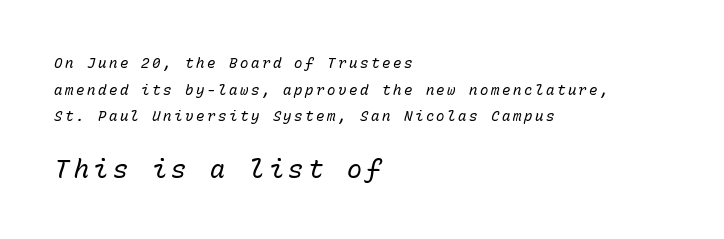
The vertical gap from one line to the next is large. The weight tops out at a normal text grade. The second block has been scaled up relative to the first. Is the block centered? No — it sits flush against the left margin. Check under the words: just untouched page.
